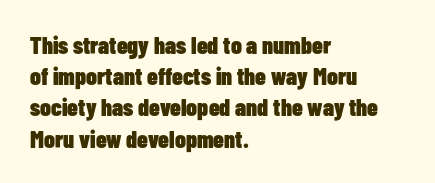
The image shows 24 px bold type, upright; set left-aligned, normal line spacing (1.3x), normal letter spacing, not underlined.
